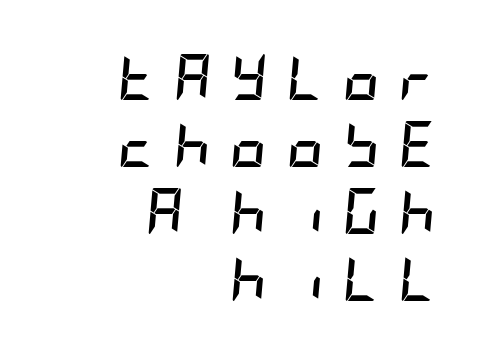
Alignment: flush right. Does the lettering tilt? It does — this is italic. Leading: standard. Has an underline been added? It has not.
